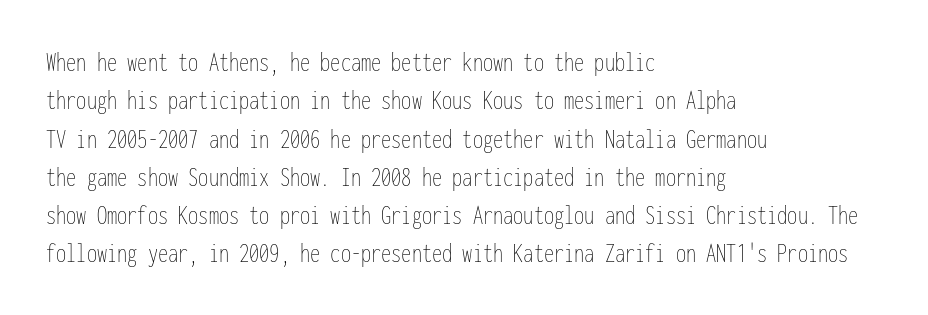
{"italic": "no", "bold": "no", "weight": "thin", "width": "condensed", "stroke_contrast": "low", "x_height": "medium", "monospaced": "yes", "underline": "no", "align": "left", "line_spacing": "normal", "line_spacing_ratio": 1.32, "letter_spacing": "normal", "letter_spacing_em": 0.0, "glyph_px": 29}
